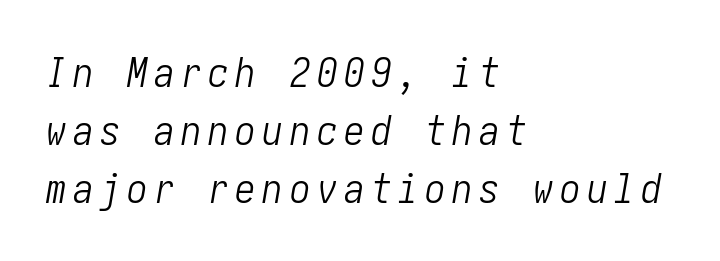
Check under the words: just untouched page. If you drew a ruler down the left edge, every line would touch it. The letters are slanted; this is an italic face. The cut favours lightness, reaching ordinary text weight at its darkest. Does the leading feel generous? No, just average.
